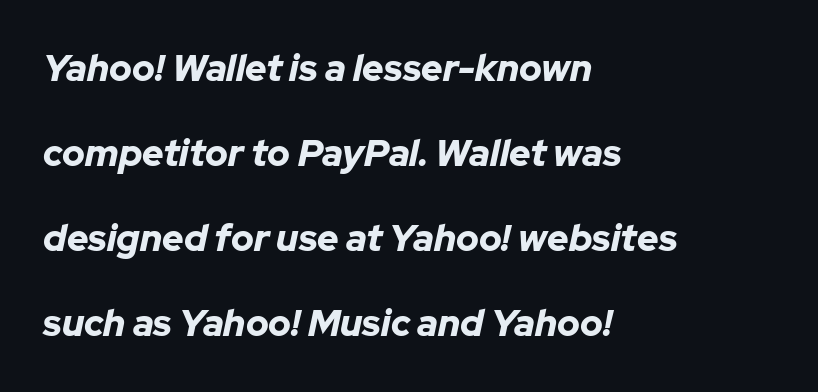
The image shows 37 px bold type, italic (leaning right); set left-aligned, loose line spacing (2.3x), normal letter spacing, not underlined; low stroke contrast and a medium x-height.
